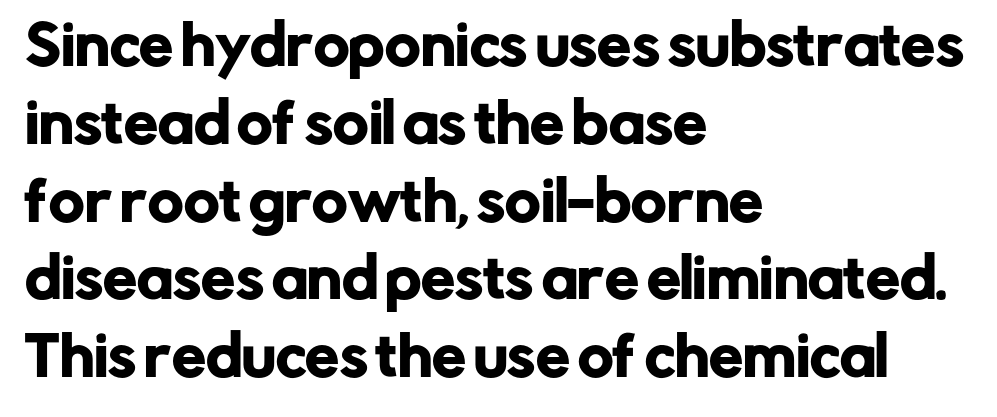
The image shows 54 px sans-serif type, upright; set left-aligned, normal line spacing (1.44x), normal letter spacing, not underlined; low stroke contrast and a medium x-height.
